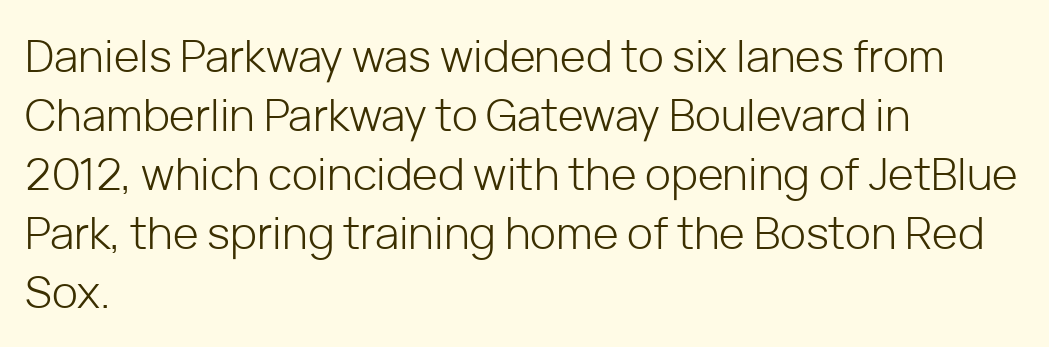
Character widths vary here, with narrow letters taking less room than wide ones. Ink coverage per letter is moderate at most. Typeset ragged right — the left edge is the straight one. Upright lettering throughout.
